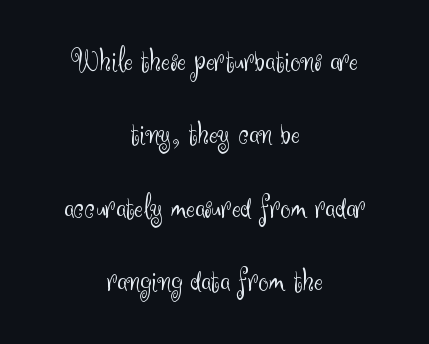
Q: Is the text bold? A: No.
Q: Is the text italic (slanted)? A: No, it is upright.
Q: Is the typeface a serif or a sans-serif typeface? A: Sans-serif.
Q: Is the text underlined? A: No.
Q: How is the paragraph aligned? A: Centered.
Q: Is the spacing between letters normal or unusually wide? A: Normal.
Q: Is the spacing between lines tight, normal or loose? A: Loose.
Q: Width (condensed, normal, or wide)? A: Normal.
Q: Stroke contrast? A: Medium.
Q: x-height? A: Small.
Q: Monospaced? A: No.
